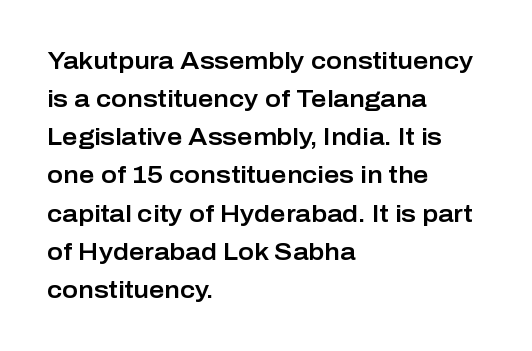
{"italic": "no", "underline": "no", "align": "left", "line_spacing": "normal", "line_spacing_ratio": 1.59, "letter_spacing": "normal", "letter_spacing_em": 0.0, "glyph_px": 24}
